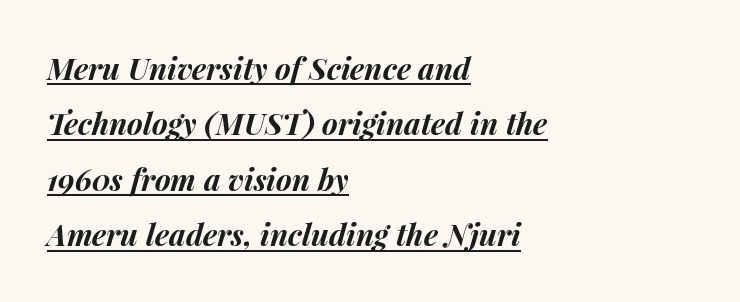
Students, this is bold: see how much ink each stroke carries. The rag falls on the right side of this text block. Posture: slanted. Letter spacing: default.
